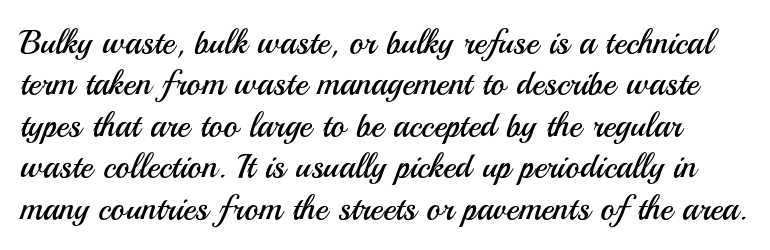
This reads as an unemphasized weight, regular at the heaviest. A typesetter would label this face a sans. The type is set solid horizontally, with unmodified tracking.
